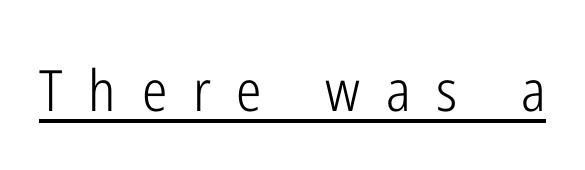
The image shows 57 px light, condensed sans-serif type, upright; set unusually wide letter spacing (+0.45 em), underlined; low stroke contrast and a medium x-height.
